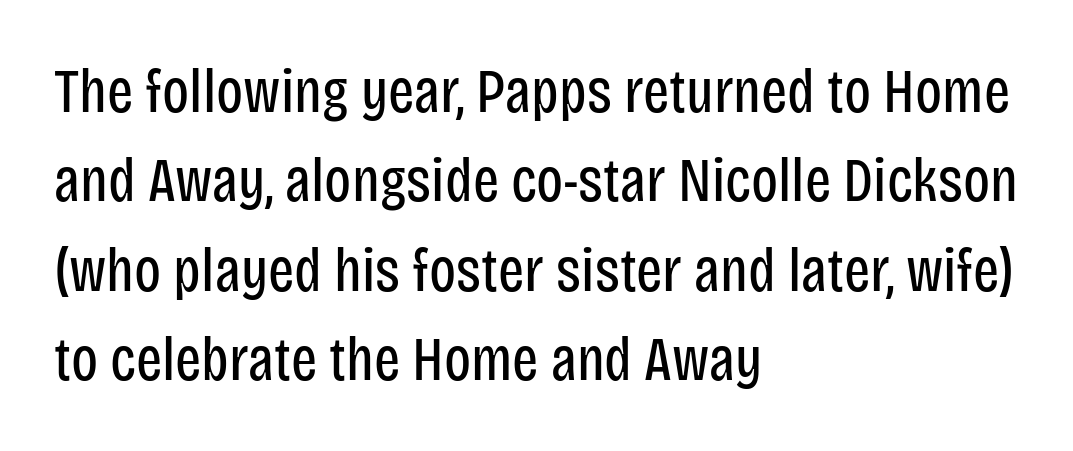
The type family on display is of the sans-serif kind. The passage shown has conventional tracking throughout. Here the designer chose a conventional face with non-uniform glyph widths. The designer left line spacing at the default. A classic flush-left, rag-right setting is used for this passage. The font is comparable to plain body text, perhaps lighter.
